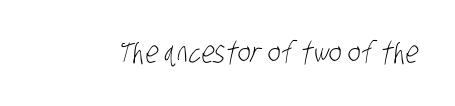
Q: Is the text bold? A: No.
Q: Is the typeface a serif or a sans-serif typeface? A: Sans-serif.
Q: Is the text underlined? A: No.
Q: Is the spacing between letters normal or unusually wide? A: Normal.
Q: Width (condensed, normal, or wide)? A: Condensed.
Q: Stroke contrast? A: Low.
Q: x-height? A: Large.
Q: Monospaced? A: No.
